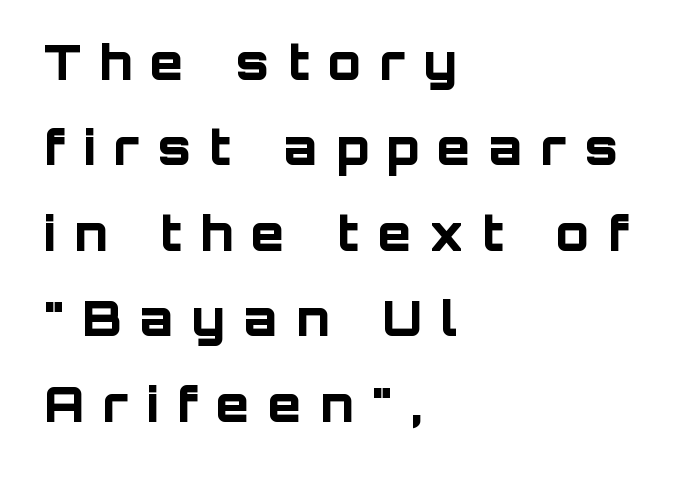
Just letters on the line, the space beneath them empty. Note the varied advance widths — an 'i' is clearly narrower than an 'm'. The lettering holds an erect, upright posture throughout. These lines stack with their left ends in a neat column. Words appear elongated and porous because spacing is wide.
